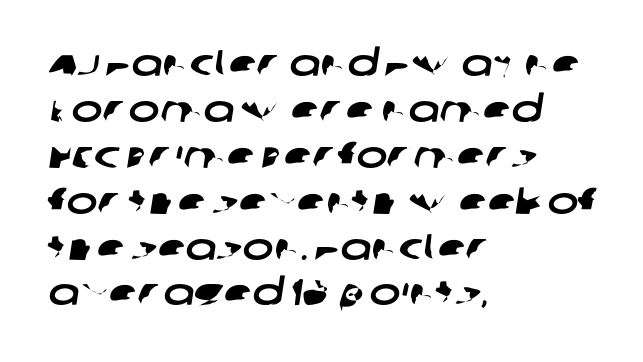
The image shows 37 px wide sans-serif type; set left-aligned, line spacing 1.24x, normal letter spacing, not underlined; low stroke contrast and a large x-height.
